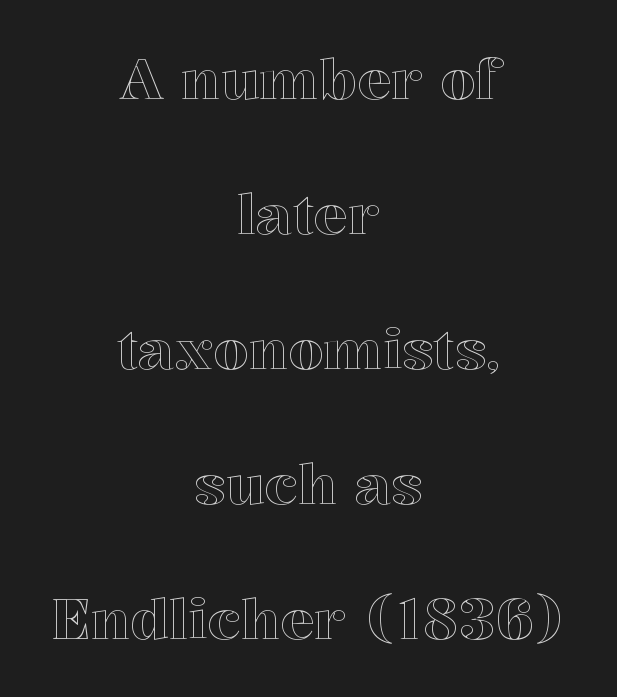
Q: Is the text italic (slanted)? A: No, it is upright.
Q: Is the text underlined? A: No.
Q: How is the paragraph aligned? A: Centered.
Q: Is the spacing between letters normal or unusually wide? A: Normal.
Q: Is the spacing between lines tight, normal or loose? A: Loose.
Q: Width (condensed, normal, or wide)? A: Normal.
Q: x-height? A: Medium.
Q: Monospaced? A: No.
